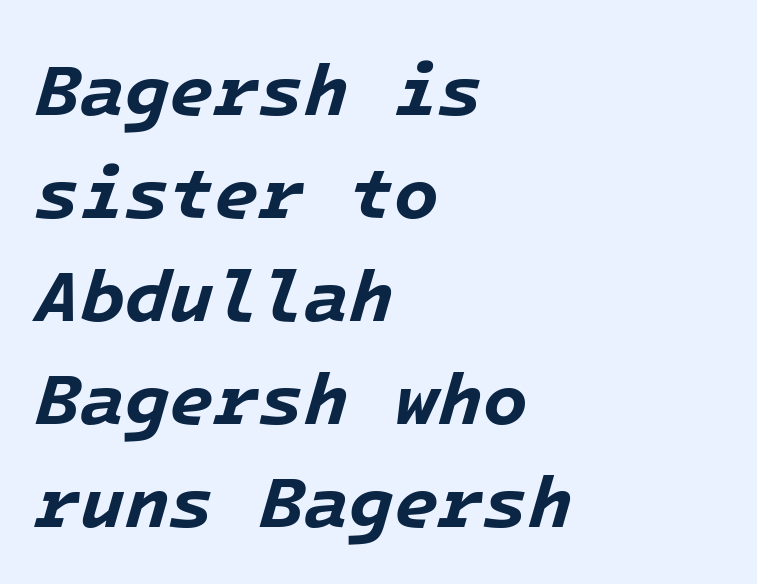
The image shows 73 px bold type, italic (leaning right), monospaced; set left-aligned, normal line spacing (1.41x), normal letter spacing, not underlined; low stroke contrast and a medium x-height.
